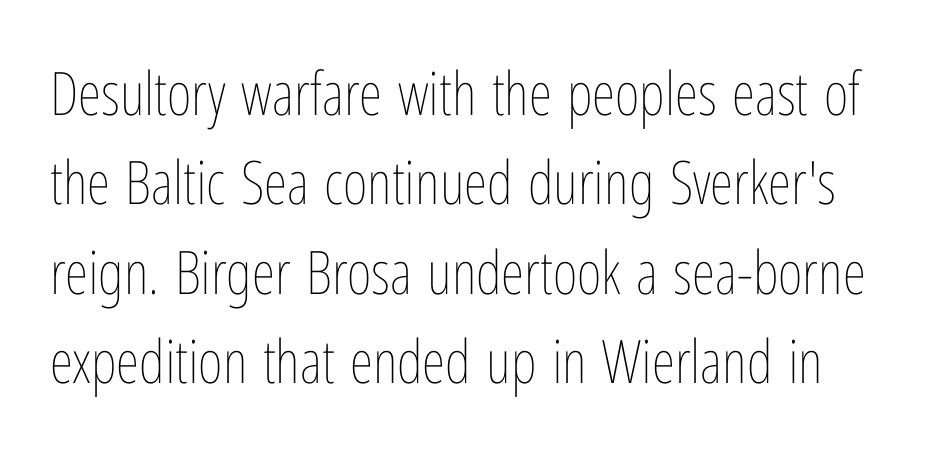
The rendering uses natural spacing where letterforms have individual widths. Quick note: interline space is typical. Each row of text sits above clean, open space. Vertical strokes here are truly vertical. Glyph-to-glyph distance matches everyday printed text. Heft: none added — not bold.
